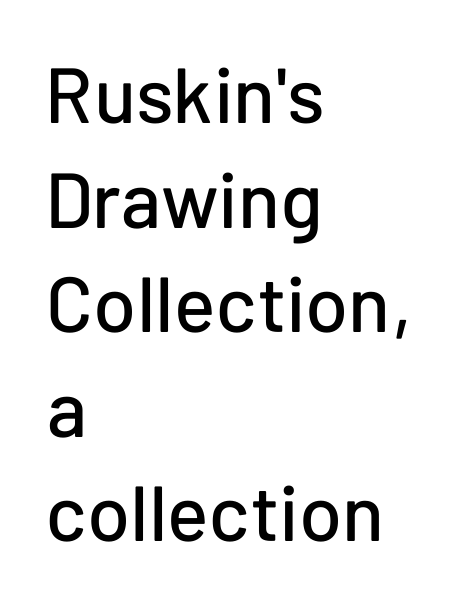
The font's upright variant was chosen for this text. Only glyphs here, with clear space below each row. A typesetter would call this proportional, since set widths differ per character. The lines in this sample share a left origin and differ only in where they stop. The text was rendered using a sans face with plain stroke endings. The passage shown has conventional tracking throughout.
